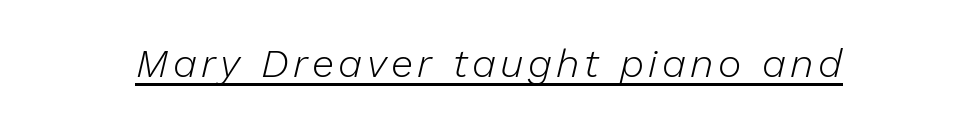
Q: Is the text bold? A: No.
Q: Is the text italic (slanted)? A: Yes, it leans right by about 13 degrees.
Q: Is the text underlined? A: Yes.
Q: Width (condensed, normal, or wide)? A: Normal.
Q: Stroke contrast? A: Low.
Q: x-height? A: Medium.
Q: Monospaced? A: No.
